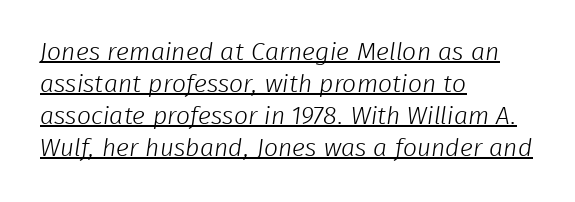
Q: Is the text bold? A: No.
Q: Is the text underlined? A: Yes.
Q: How is the paragraph aligned? A: Left-aligned.
Q: Is the spacing between letters normal or unusually wide? A: Normal.
Q: Is the spacing between lines tight, normal or loose? A: Normal.
